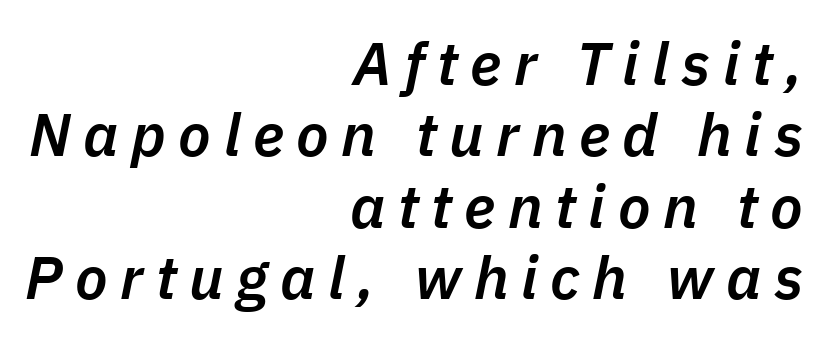
Q: Is the text bold? A: Semi-bold.
Q: Is the text italic (slanted)? A: Yes, it leans right by about 11 degrees.
Q: Is the text underlined? A: No.
Q: How is the paragraph aligned? A: Right-aligned.
Q: Is the spacing between letters normal or unusually wide? A: Unusually wide.
Q: Width (condensed, normal, or wide)? A: Normal.
Q: Stroke contrast? A: Low.
Q: x-height? A: Medium.
Q: Monospaced? A: No.
